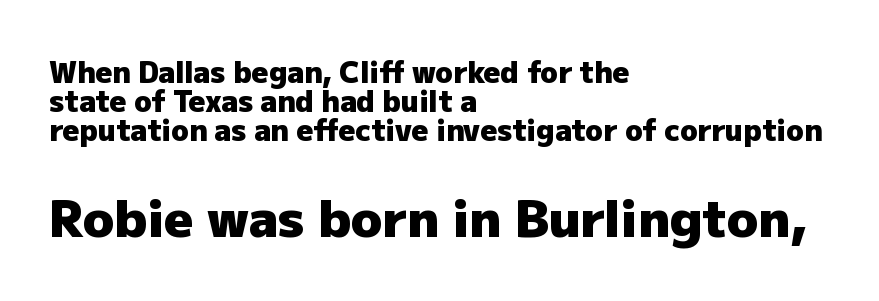
It's the straight-up-and-down kind of type. The rendering keeps characters at their native spacing. Unlike a traditional serif, this face leaves its strokes unadorned. Students, this is bold: see how much ink each stroke carries.
